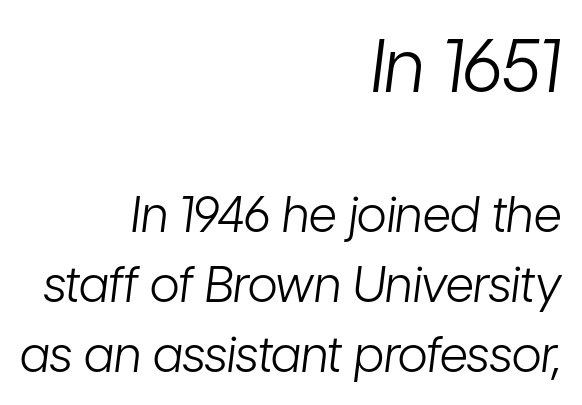
{"italic": "yes", "lean": "right", "slant_degrees": 7, "bold": "no", "weight": "light", "width": "condensed", "stroke_contrast": "low", "x_height": "medium", "monospaced": "no", "underline": "no", "align": "right", "line_spacing": "normal", "line_spacing_ratio": 1.43, "letter_spacing": "normal", "letter_spacing_em": 0.0, "larger_block": "first", "size_ratio": 1.49, "glyph_px": 73}
